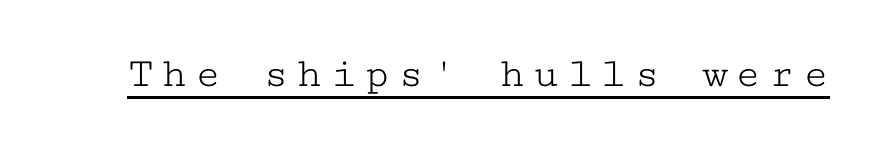
Ascenders rise straight up at ninety degrees. Emphasis is given by a line drawn under the lettering. The weight tops out at a normal text grade. Is this a sans? No — the strokes have serifs. Monospaced: the letters line up in strict vertical columns.
